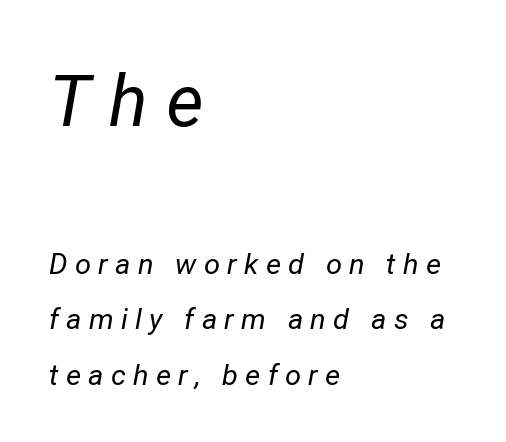
{"italic": "yes", "lean": "right", "slant_degrees": 12, "bold": "no", "weight": "regular", "width": "normal", "stroke_contrast": "low", "x_height": "medium", "monospaced": "no", "underline": "no", "align": "left", "line_spacing": "loose", "line_spacing_ratio": 1.9, "letter_spacing": "wide", "letter_spacing_em": 0.25, "larger_block": "first", "size_ratio": 2.48, "glyph_px": 72}
